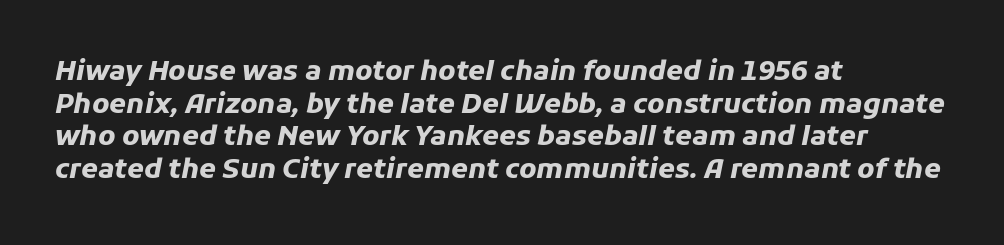
These words are printed bold, with thick strokes throughout. The area under the type is left untouched. The letters sit at their default tracking, neither squeezed nor spread. Style check: oblique.
